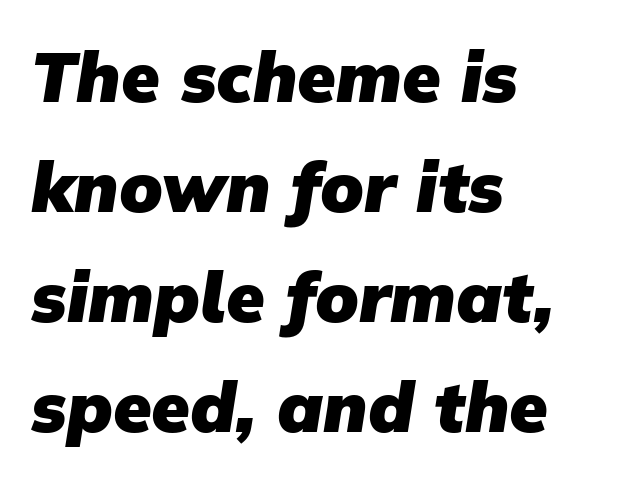
Q: Is the text bold? A: Yes.
Q: Is the typeface a serif or a sans-serif typeface? A: Sans-serif.
Q: Is the text underlined? A: No.
Q: How is the paragraph aligned? A: Left-aligned.
Q: Is the spacing between letters normal or unusually wide? A: Normal.
Q: Is the spacing between lines tight, normal or loose? A: Normal.
Q: Width (condensed, normal, or wide)? A: Normal.
Q: Stroke contrast? A: Low.
Q: x-height? A: Medium.
Q: Monospaced? A: No.
